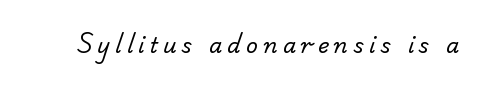
Q: Is the text bold? A: No.
Q: Is the text underlined? A: No.
Q: Is the spacing between letters normal or unusually wide? A: Unusually wide.
